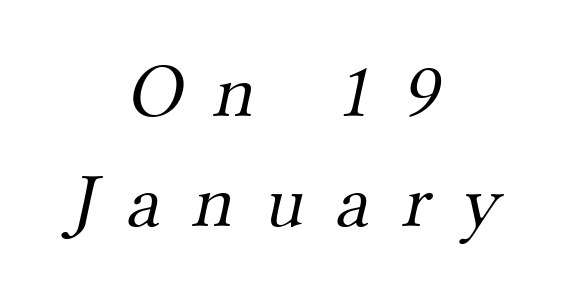
Q: Is the text bold? A: No.
Q: Is the typeface a serif or a sans-serif typeface? A: Serif.
Q: Is the text underlined? A: No.
Q: How is the paragraph aligned? A: Centered.
Q: Is the spacing between letters normal or unusually wide? A: Unusually wide.
Q: Is the spacing between lines tight, normal or loose? A: Normal.
Q: Width (condensed, normal, or wide)? A: Normal.
Q: Stroke contrast? A: Medium.
Q: x-height? A: Small.
Q: Monospaced? A: No.
